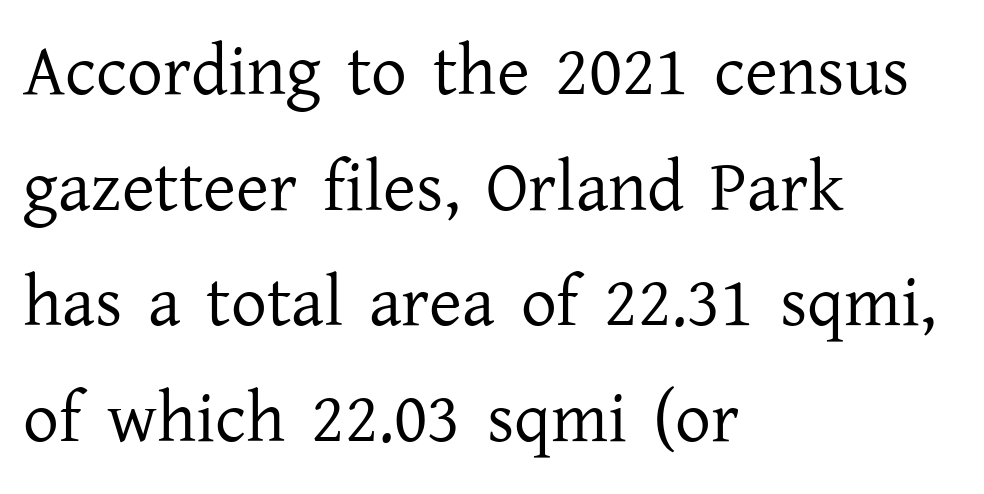
{"serif": "yes", "italic": "no", "bold": "no", "weight": "regular", "width": "normal", "stroke_contrast": "low", "x_height": "medium", "monospaced": "no", "underline": "no", "align": "left", "line_spacing": "normal", "line_spacing_ratio": 1.63, "letter_spacing": "normal", "letter_spacing_em": 0.0, "glyph_px": 71}
